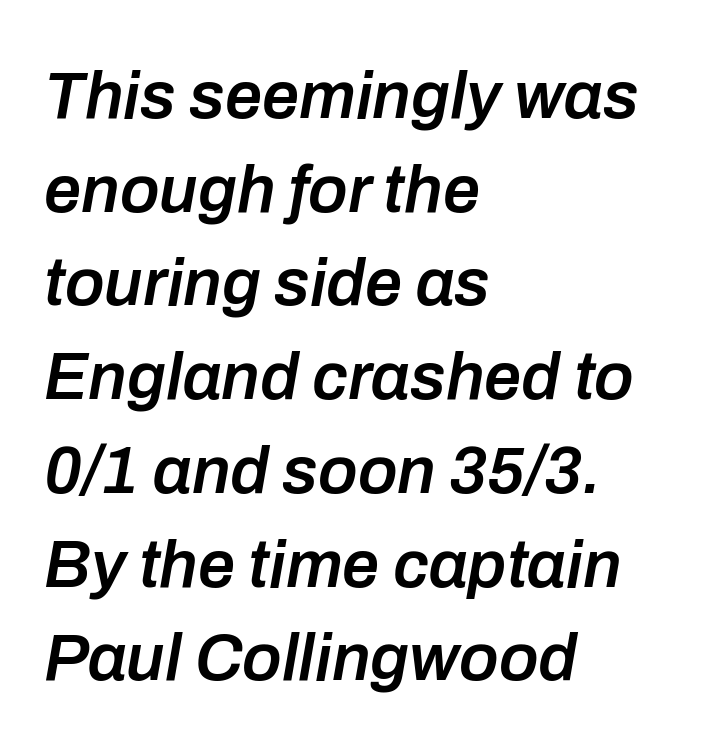
{"italic": "yes", "lean": "right", "slant_degrees": 10, "bold": "semi", "weight": "semibold", "width": "normal", "stroke_contrast": "low", "x_height": "medium", "monospaced": "no", "underline": "no", "align": "left", "line_spacing": "normal", "line_spacing_ratio": 1.42, "letter_spacing": "normal", "letter_spacing_em": 0.0, "glyph_px": 66}
